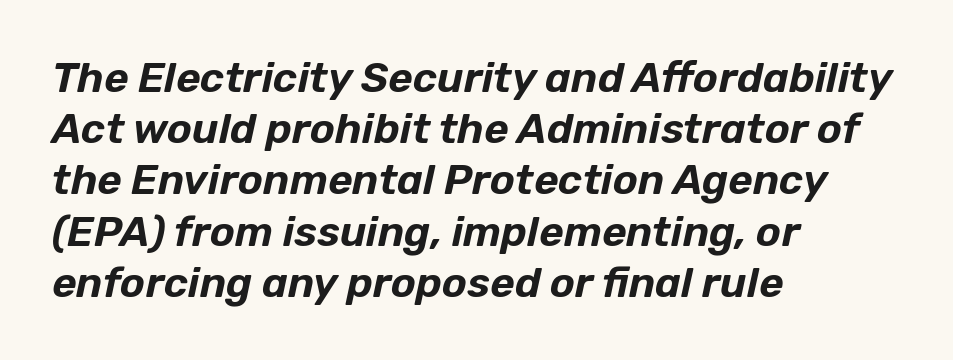
The image shows 42 px text type, italic (leaning right); set left-aligned, line spacing 1.22x, normal letter spacing, not underlined; low stroke contrast and a medium x-height.
